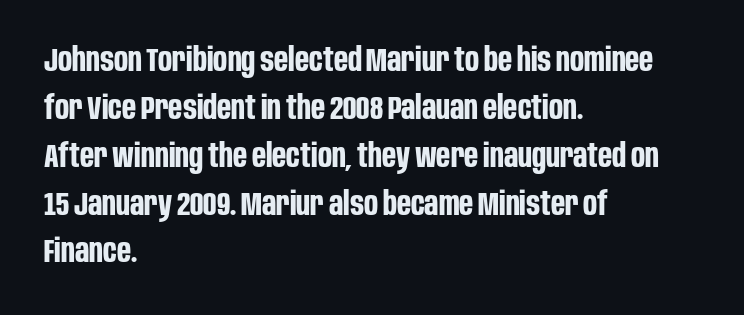
In terms of posture, this sample is upright. Each word holds together tightly as a unit, with standard inter-letter gaps. If you measured baseline to baseline, you'd find a middling distance. Line starts are locked; line ends wander. The glyphs in this specimen are sans serif.
